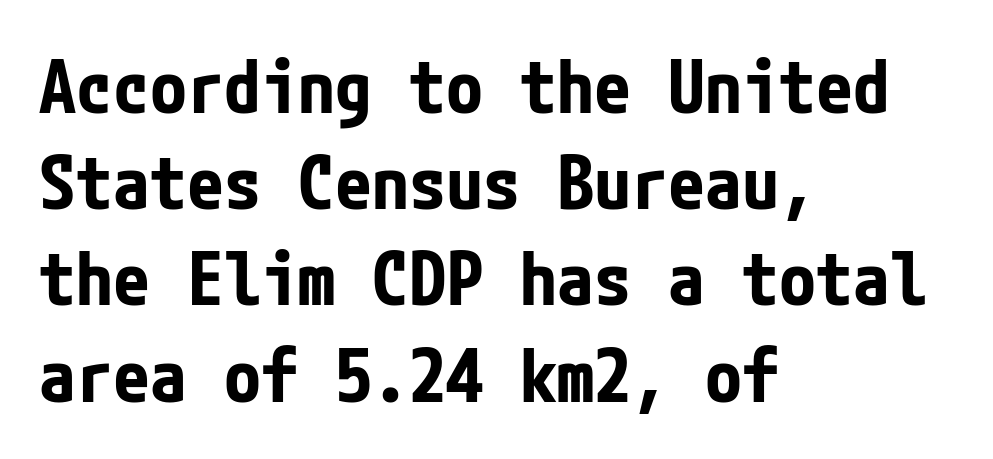
Horizontal alignment here is leftward, the default for most running prose. The strip under each line holds only bare page. Unlike a traditional serif, this face leaves its strokes unadorned. Style check: upright. The sample has been set heavy, in full bold. Vertically, the passage feels balanced, rows spaced as you'd expect.
